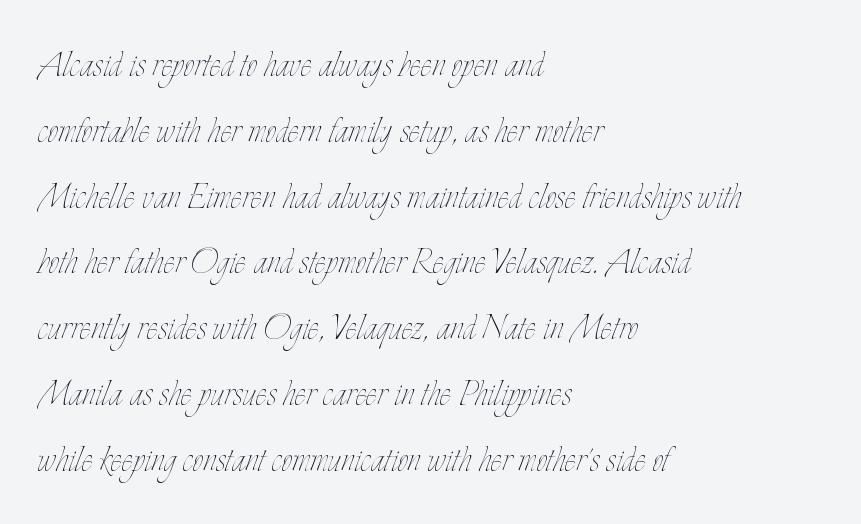
{"bold": "no", "weight": "thin", "width": "condensed", "stroke_contrast": "low", "x_height": "small", "monospaced": "no", "underline": "no", "align": "left", "line_spacing": "normal", "line_spacing_ratio": 1.53, "letter_spacing": "normal", "letter_spacing_em": 0.0, "glyph_px": 43}
